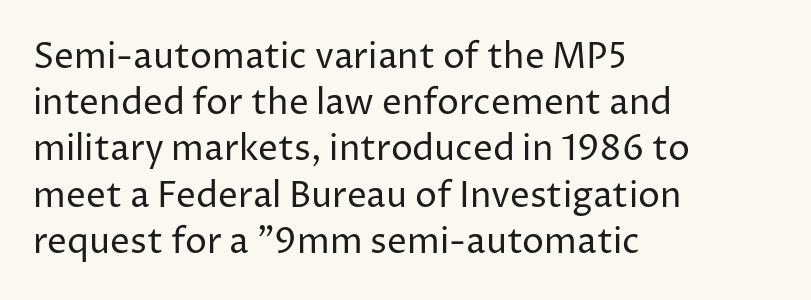
{"serif": "no", "italic": "no", "bold": "no", "weight": "regular", "width": "normal", "stroke_contrast": "low", "x_height": "medium", "monospaced": "no", "underline": "no", "align": "left", "line_spacing": "normal", "line_spacing_ratio": 1.32, "letter_spacing": "normal", "letter_spacing_em": 0.0, "glyph_px": 35}
